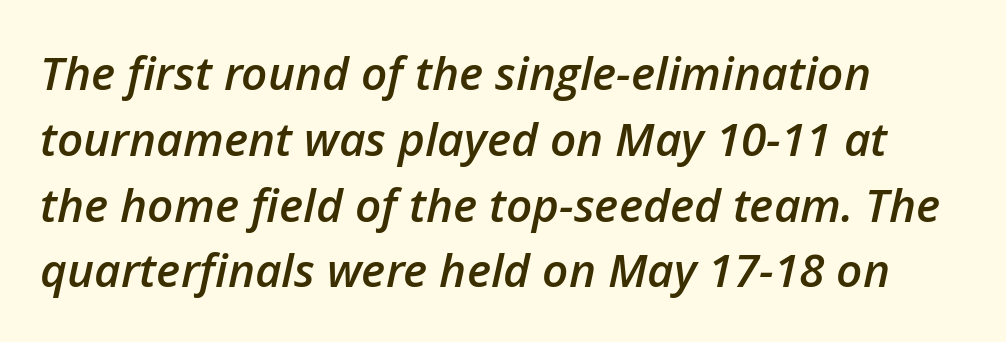
{"italic": "yes", "lean": "right", "slant_degrees": 12, "bold": "semi", "weight": "semibold", "width": "normal", "stroke_contrast": "low", "x_height": "medium", "monospaced": "no", "underline": "no", "align": "left", "line_spacing": "normal", "line_spacing_ratio": 1.43, "letter_spacing": "normal", "letter_spacing_em": 0.0, "glyph_px": 46}
